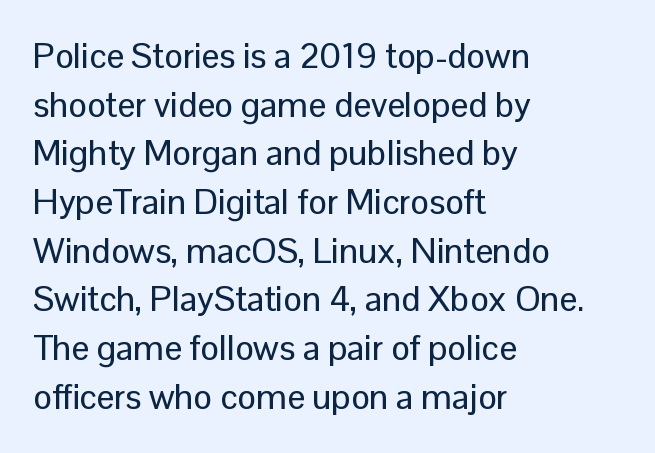
{"serif": "no", "italic": "no", "width": "normal", "stroke_contrast": "low", "x_height": "medium", "monospaced": "no", "underline": "no", "align": "left", "line_spacing": "normal", "line_spacing_ratio": 1.39, "letter_spacing": "normal", "letter_spacing_em": 0.0, "glyph_px": 35}
